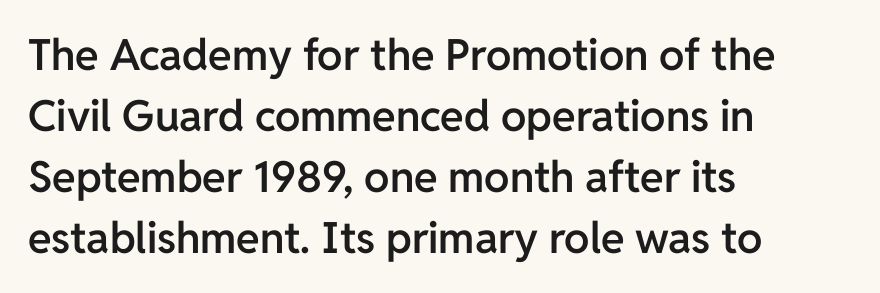
{"serif": "no", "italic": "no", "bold": "semi", "weight": "semibold", "width": "normal", "stroke_contrast": "low", "x_height": "medium", "monospaced": "no", "underline": "no", "align": "left", "line_spacing": "normal", "line_spacing_ratio": 1.42, "letter_spacing": "normal", "letter_spacing_em": 0.0, "glyph_px": 43}
